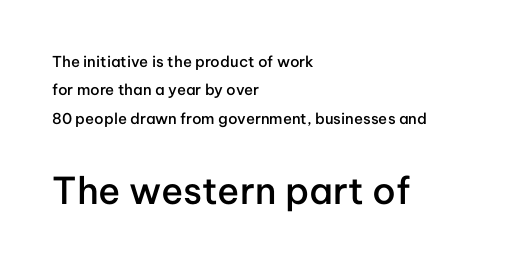
The passage shown is not underscored anywhere. Leftover space on each line is placed entirely after the last word. Size contrast runs from small at the top to large at the bottom. Typographically, this falls in the sans-serif category.
